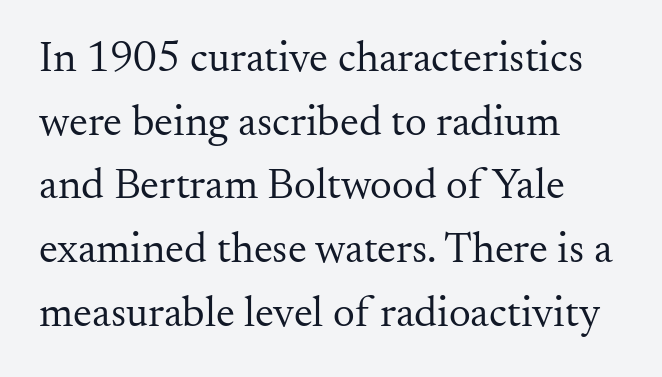
The image shows 43 px regular-weight serif type, upright; set left-aligned, normal line spacing (1.48x), normal letter spacing, not underlined; medium stroke contrast and a small x-height.
